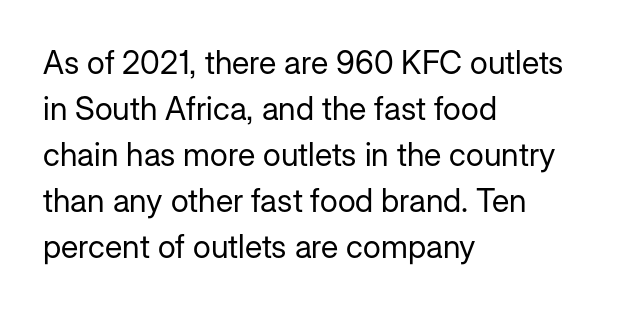
{"serif": "no", "italic": "no", "bold": "no", "weight": "regular", "width": "normal", "stroke_contrast": "low", "x_height": "medium", "monospaced": "no", "underline": "no", "align": "left", "line_spacing": "normal", "line_spacing_ratio": 1.44, "letter_spacing": "normal", "letter_spacing_em": 0.0, "glyph_px": 32}
